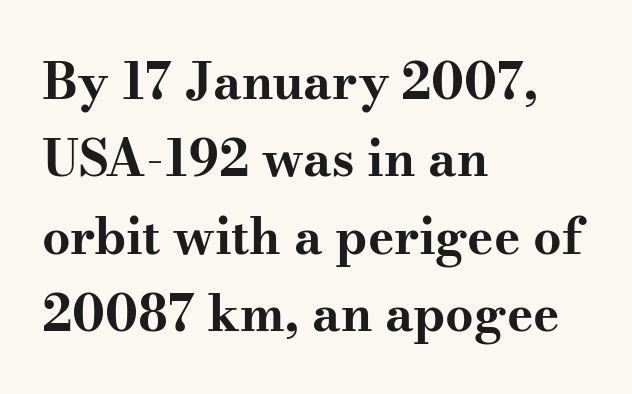
The image shows 50 px bold, wide serif type, upright; set left-aligned, normal line spacing (1.55x), normal letter spacing, not underlined; medium stroke contrast and a small x-height.
